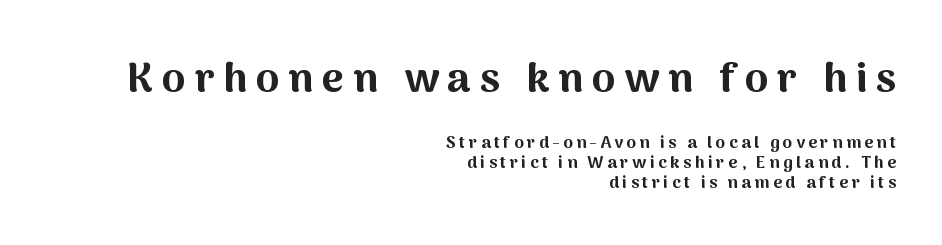
Q: Is the text bold? A: Yes.
Q: Is the text italic (slanted)? A: No, it is upright.
Q: Is the typeface a serif or a sans-serif typeface? A: Sans-serif.
Q: Is the text underlined? A: No.
Q: How is the paragraph aligned? A: Right-aligned.
Q: Is the spacing between letters normal or unusually wide? A: Unusually wide.
Q: Which block of text is set in a larger size, the first (top) or the second (bottom)? A: The first (top) one.
Q: Width (condensed, normal, or wide)? A: Normal.
Q: Stroke contrast? A: Medium.
Q: x-height? A: Medium.
Q: Monospaced? A: No.
